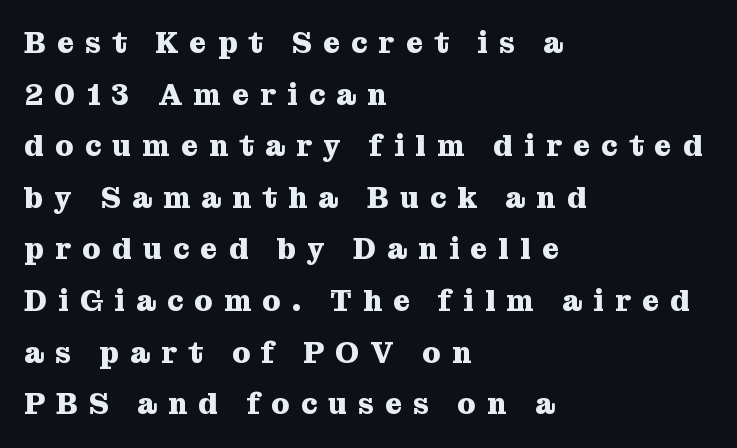
{"serif": "yes", "italic": "no", "bold": "yes", "weight": "heavy", "width": "normal", "stroke_contrast": "medium", "x_height": "medium", "monospaced": "no", "underline": "no", "align": "left", "line_spacing_ratio": 1.78, "letter_spacing": "wide", "letter_spacing_em": 0.39, "glyph_px": 29}
